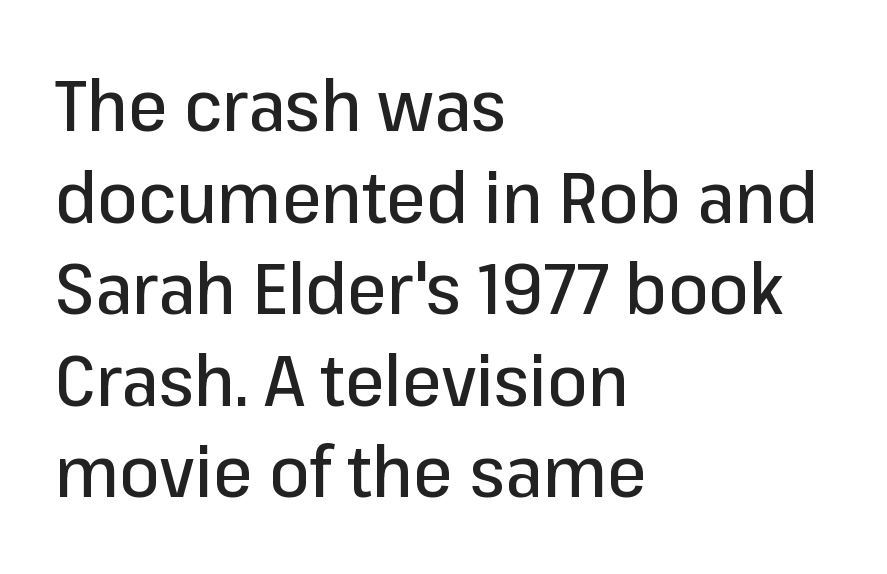
{"serif": "no", "italic": "no", "width": "normal", "stroke_contrast": "low", "x_height": "medium", "monospaced": "no", "underline": "no", "align": "left", "line_spacing": "normal", "line_spacing_ratio": 1.29, "letter_spacing": "normal", "letter_spacing_em": 0.0, "glyph_px": 71}
